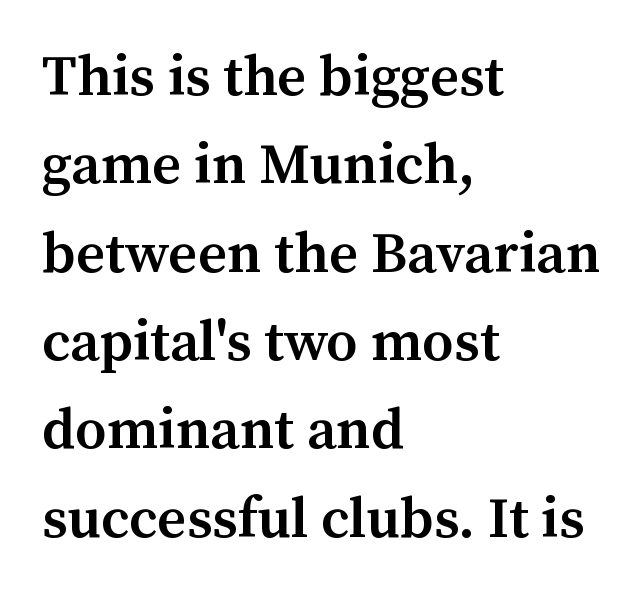
Do the characters align in a grid? No, the font is proportional. The passage shown is semibold, sitting just below true bold. Just letters on the line, the space beneath them empty. Compared with typical body copy, the letter spacing here is the same.
